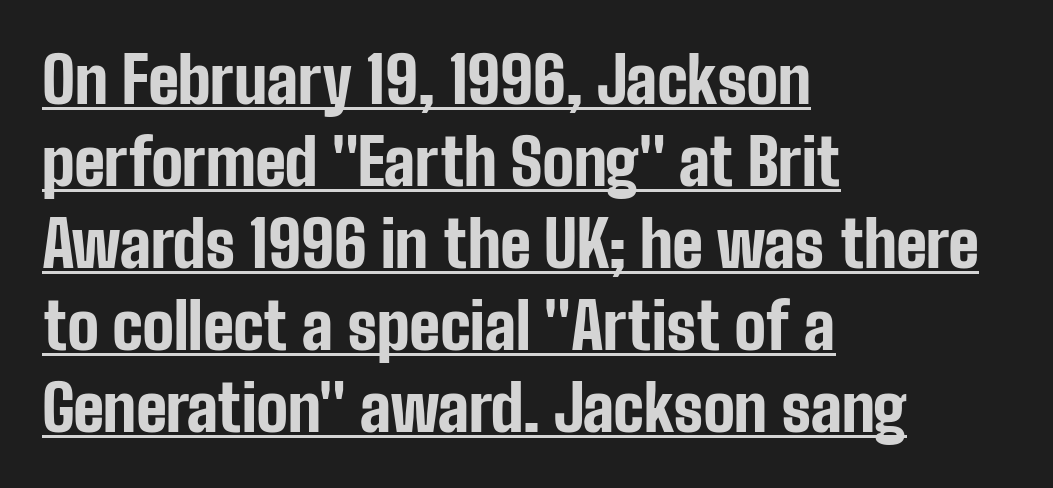
The image shows 63 px bold, condensed sans-serif type, upright; set left-aligned, normal line spacing (1.3x), normal letter spacing, underlined; low stroke contrast and a medium x-height.
